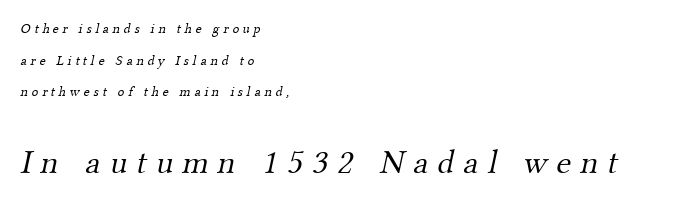
This sample has the flowing, uneven cadence of proportional lettering. You could fit nearly another row in the gap between these rows. The passage shown begins with its smaller block and ends with its larger one. Beneath every word, the page is bare.
